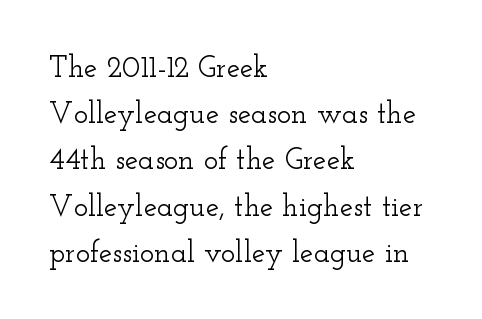
{"serif": "yes", "italic": "no", "width": "wide", "stroke_contrast": "low", "x_height": "small", "monospaced": "no", "underline": "no", "align": "left", "line_spacing": "normal", "line_spacing_ratio": 1.54, "letter_spacing": "normal", "letter_spacing_em": 0.0, "glyph_px": 30}
